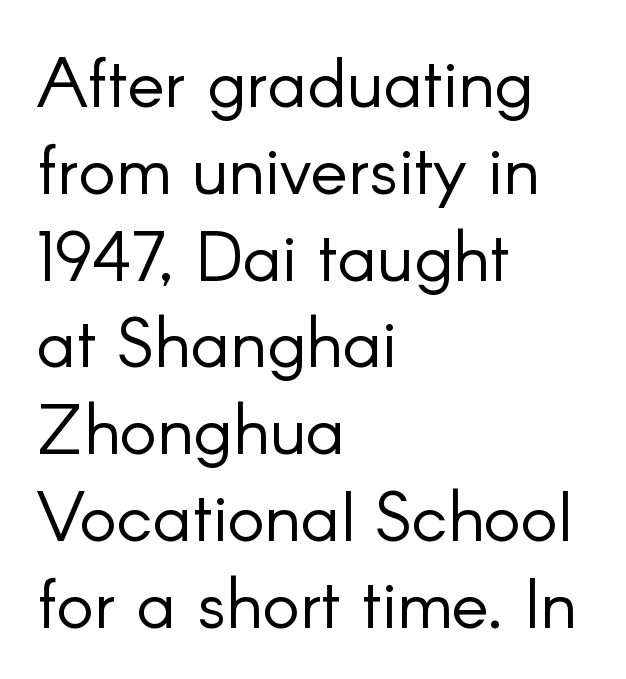
The image shows 70 px light sans-serif type, upright; set left-aligned, line spacing 1.24x, normal letter spacing, not underlined; low stroke contrast and a small x-height.
